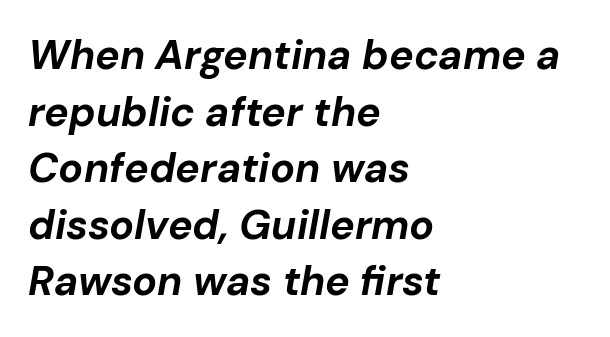
Q: Is the text bold? A: Yes.
Q: Is the text italic (slanted)? A: Yes, it leans right by about 10 degrees.
Q: Is the text underlined? A: No.
Q: How is the paragraph aligned? A: Left-aligned.
Q: Is the spacing between letters normal or unusually wide? A: Normal.
Q: Is the spacing between lines tight, normal or loose? A: Normal.
Q: Width (condensed, normal, or wide)? A: Normal.
Q: Stroke contrast? A: Low.
Q: x-height? A: Medium.
Q: Monospaced? A: No.
